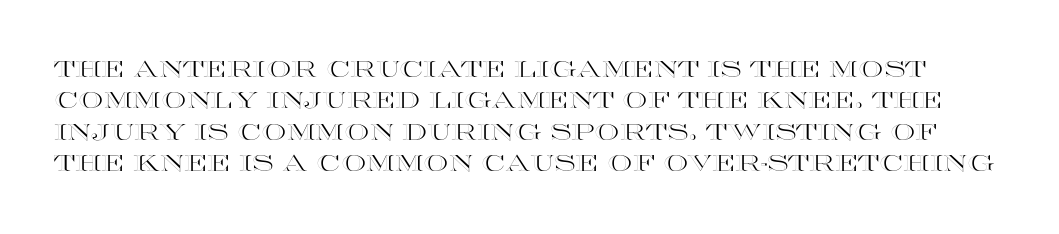
Underline: absent. The typography opts for an upright posture over an oblique one. Does extra space separate the letters? No, they use regular spacing. Vertically, the passage feels balanced, rows spaced as you'd expect.
